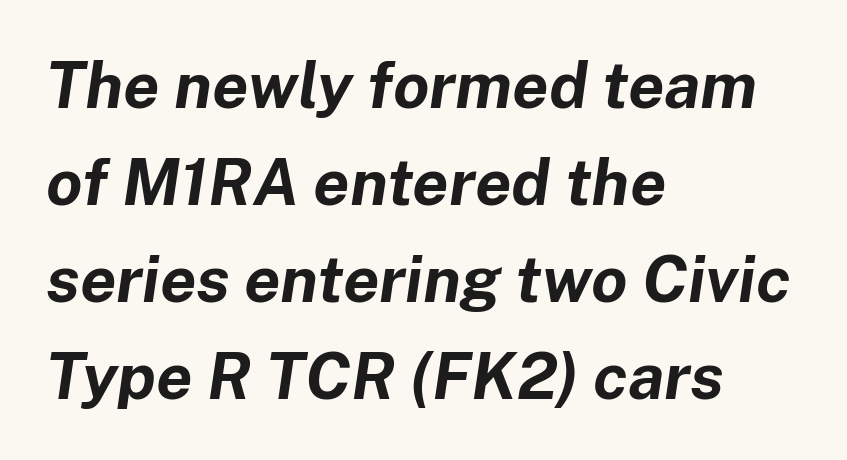
{"italic": "yes", "lean": "right", "slant_degrees": 8, "bold": "yes", "weight": "bold", "width": "normal", "stroke_contrast": "low", "x_height": "medium", "monospaced": "no", "underline": "no", "align": "left", "line_spacing": "normal", "line_spacing_ratio": 1.49, "letter_spacing": "normal", "letter_spacing_em": 0.0, "glyph_px": 65}
